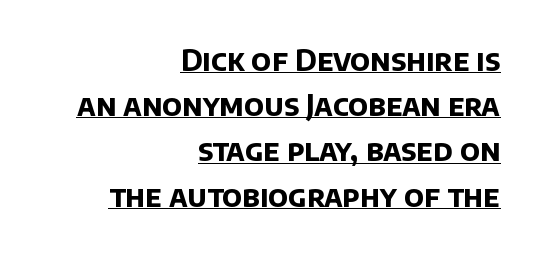
The image shows 29 px bold sans-serif type; set right-aligned, normal line spacing (1.56x), normal letter spacing, underlined; low stroke contrast and a large x-height.
